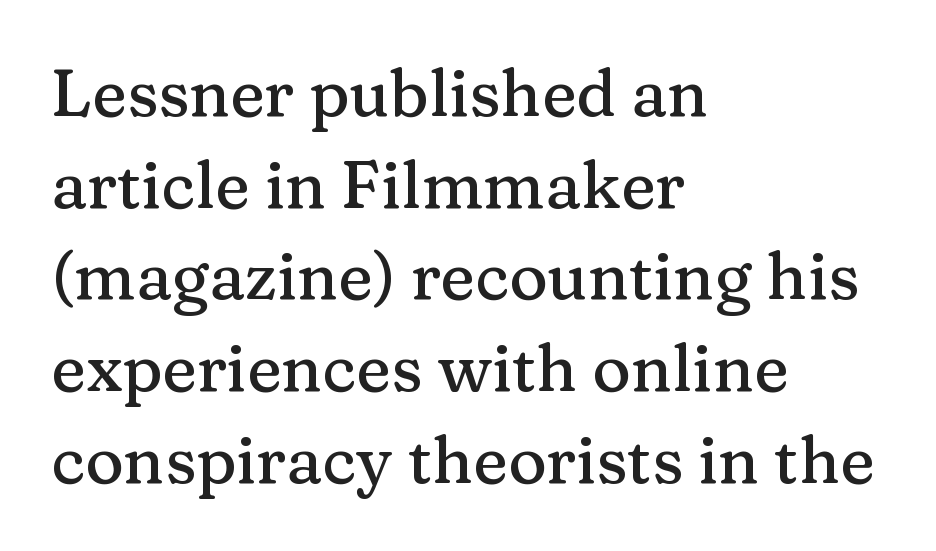
{"serif": "yes", "italic": "no", "width": "normal", "stroke_contrast": "medium", "x_height": "medium", "monospaced": "no", "underline": "no", "align": "left", "line_spacing": "normal", "line_spacing_ratio": 1.39, "letter_spacing": "normal", "letter_spacing_em": 0.0, "glyph_px": 66}
